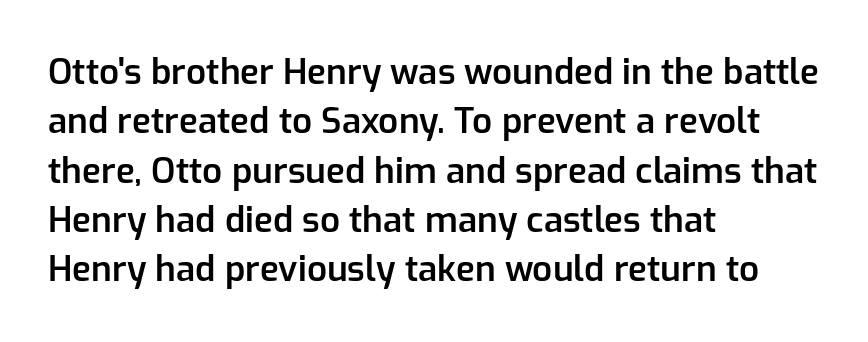
Each letter keeps its own natural width here, so spacing adapts to shape. Does the type have serifs? No, each stem ends abruptly. The rendering uses a semibold face; strokes are thickened but not to full bold. The vertical gap from one line to the next is medium.
